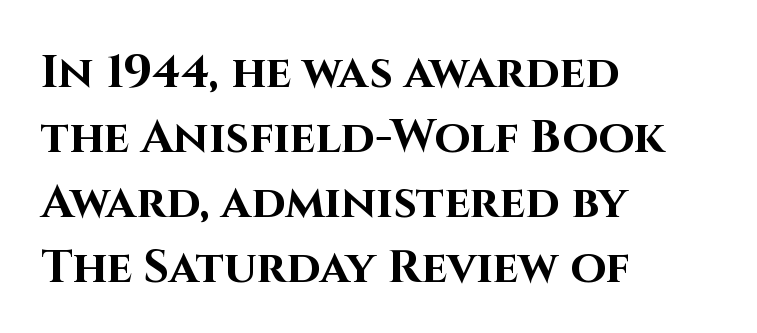
Q: Is the text bold? A: Yes.
Q: Is the text italic (slanted)? A: No, it is upright.
Q: Is the typeface a serif or a sans-serif typeface? A: Sans-serif.
Q: Is the text underlined? A: No.
Q: How is the paragraph aligned? A: Left-aligned.
Q: Is the spacing between letters normal or unusually wide? A: Normal.
Q: Is the spacing between lines tight, normal or loose? A: Normal.
Q: Width (condensed, normal, or wide)? A: Normal.
Q: Stroke contrast? A: High.
Q: x-height? A: Large.
Q: Monospaced? A: No.
